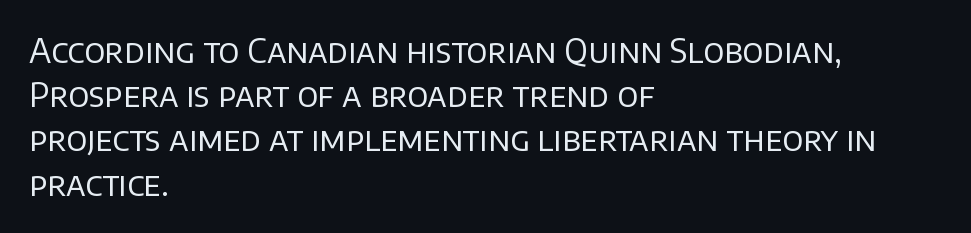
{"serif": "no", "italic": "no", "bold": "no", "weight": "regular", "width": "normal", "stroke_contrast": "low", "x_height": "large", "monospaced": "no", "underline": "no", "align": "left", "line_spacing": "normal", "line_spacing_ratio": 1.34, "letter_spacing": "normal", "letter_spacing_em": 0.0, "glyph_px": 33}
